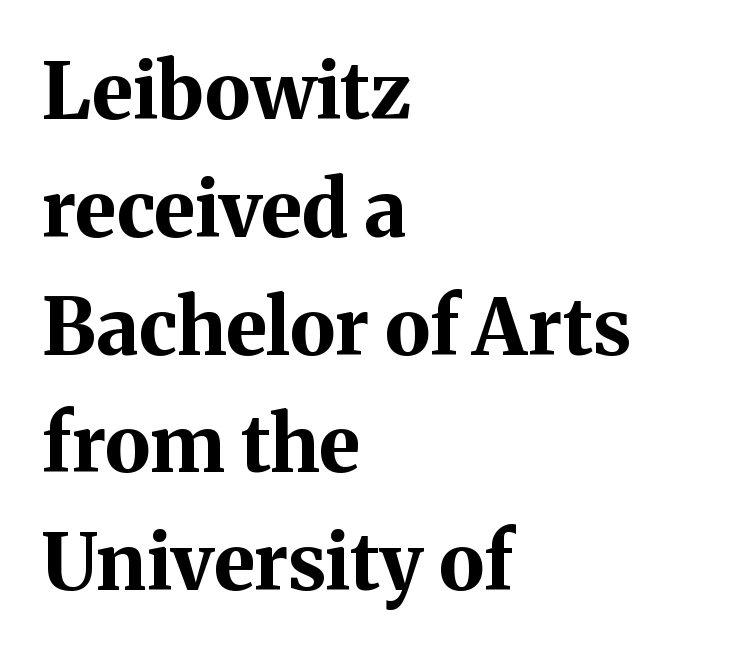
This sample is left-justified, so line endings fall wherever the words run out. The baseline area is clear. Every stem runs plumb, perpendicular to the baseline. Set as a true bold cut, around the 700 mark.
